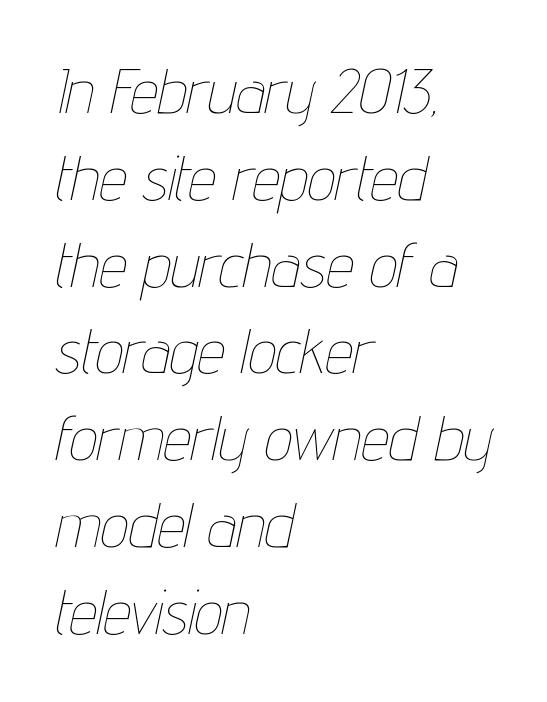
Q: Is the text bold? A: No.
Q: Is the text italic (slanted)? A: Yes, it leans right by about 12 degrees.
Q: Is the text underlined? A: No.
Q: How is the paragraph aligned? A: Left-aligned.
Q: Is the spacing between letters normal or unusually wide? A: Normal.
Q: Is the spacing between lines tight, normal or loose? A: Normal.
Q: Width (condensed, normal, or wide)? A: Condensed.
Q: Stroke contrast? A: Low.
Q: x-height? A: Medium.
Q: Monospaced? A: No.
